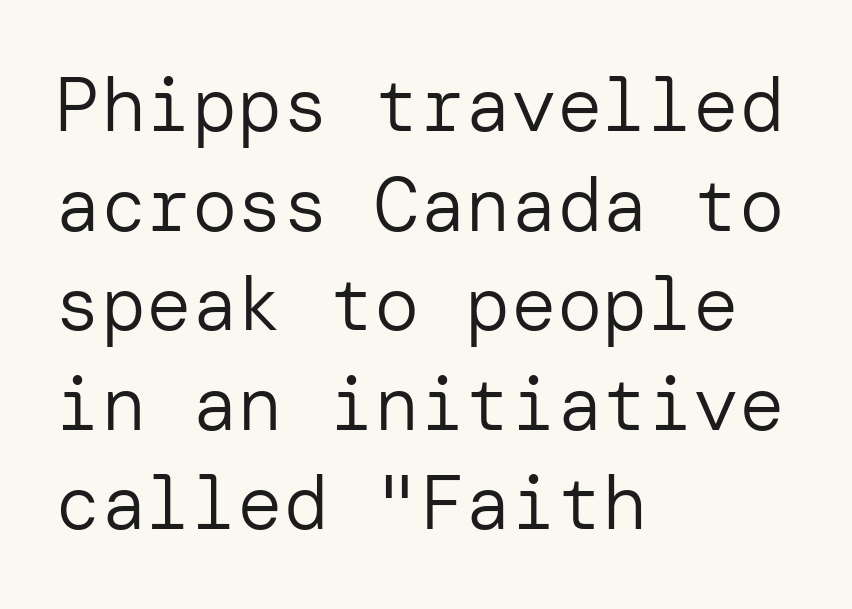
{"serif": "no", "italic": "no", "bold": "no", "weight": "regular", "width": "normal", "stroke_contrast": "low", "x_height": "medium", "underline": "no", "align": "left", "line_spacing": "normal", "line_spacing_ratio": 1.31, "letter_spacing": "normal", "letter_spacing_em": 0.0, "glyph_px": 76}
